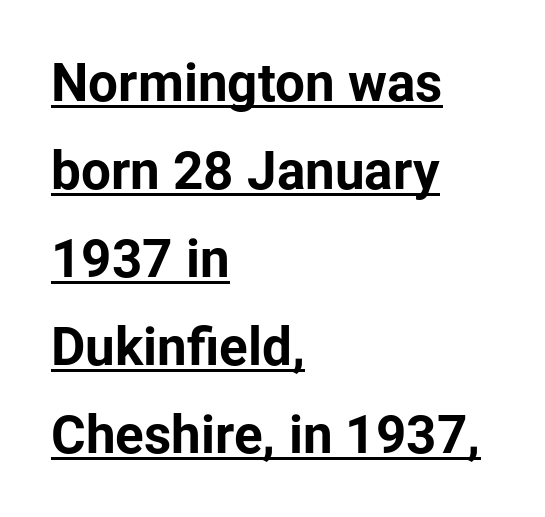
{"serif": "no", "italic": "no", "bold": "yes", "weight": "bold", "width": "normal", "stroke_contrast": "low", "x_height": "medium", "monospaced": "no", "underline": "yes", "align": "left", "line_spacing": "normal", "line_spacing_ratio": 1.66, "letter_spacing": "normal", "letter_spacing_em": 0.0, "glyph_px": 53}
